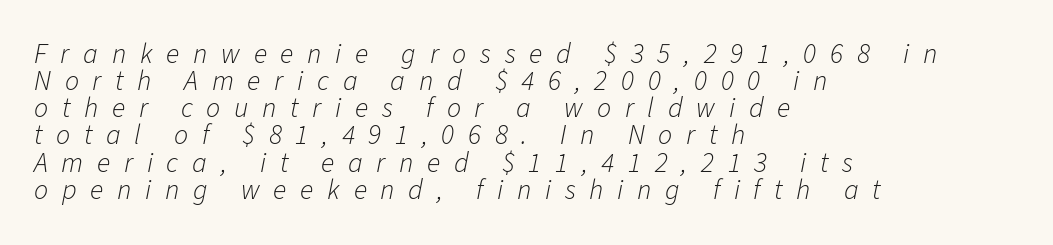
The image shows 28 px light type, italic (leaning right); set left-aligned, tight line spacing (0.97x), unusually wide letter spacing (+0.49 em), not underlined; low stroke contrast and a medium x-height.
